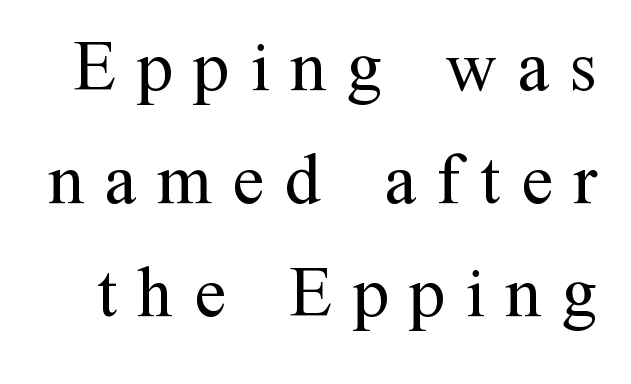
Q: Is the text bold? A: No.
Q: Is the text italic (slanted)? A: No, it is upright.
Q: Is the typeface a serif or a sans-serif typeface? A: Serif.
Q: Is the text underlined? A: No.
Q: Is the spacing between letters normal or unusually wide? A: Unusually wide.
Q: Is the spacing between lines tight, normal or loose? A: Normal.
Q: Width (condensed, normal, or wide)? A: Normal.
Q: Stroke contrast? A: Medium.
Q: x-height? A: Medium.
Q: Monospaced? A: No.
